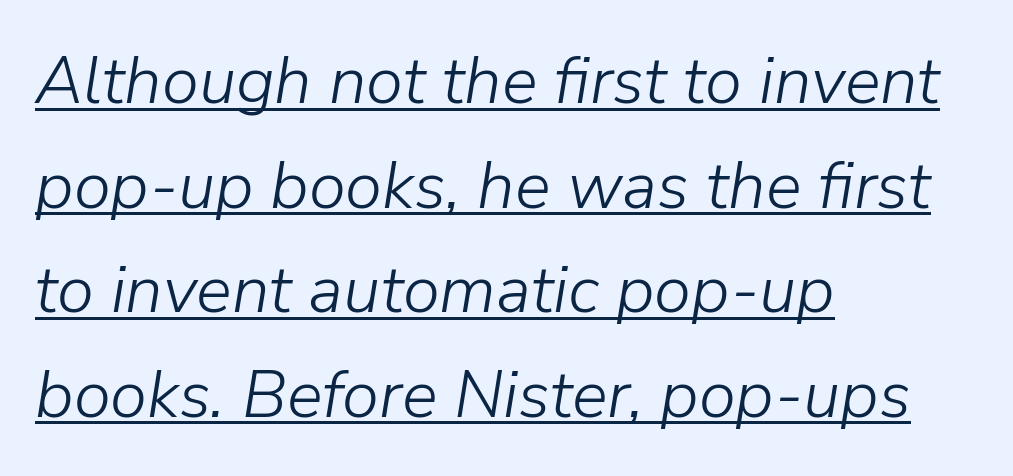
Q: Is the text bold? A: No.
Q: Is the text italic (slanted)? A: Yes, it leans right by about 9 degrees.
Q: Is the text underlined? A: Yes.
Q: How is the paragraph aligned? A: Left-aligned.
Q: Is the spacing between letters normal or unusually wide? A: Normal.
Q: Is the spacing between lines tight, normal or loose? A: Normal.
Q: Width (condensed, normal, or wide)? A: Normal.
Q: Stroke contrast? A: Low.
Q: x-height? A: Medium.
Q: Monospaced? A: No.
